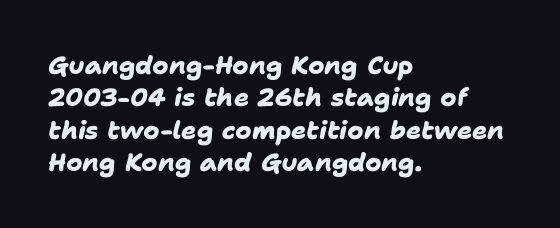
Reading down the column, the eye jumps a familiar distance to each next line. Descenders are the only things crossing below the line. Default kerning and tracking; the words read as compact shapes. Line starts are locked; line ends wander. Does the weight exceed regular? Yes, all the way to bold.
